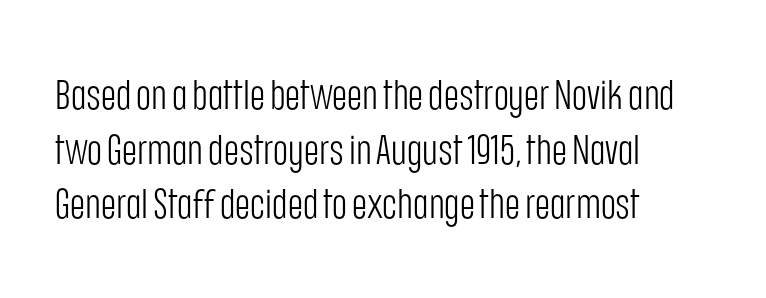
The font's upright variant was chosen for this text. Serif or sans? Sans — the stroke terminals are bare. A typesetter would call this leading conventional body-copy spacing. Just letters on the line, the space beneath them empty.
